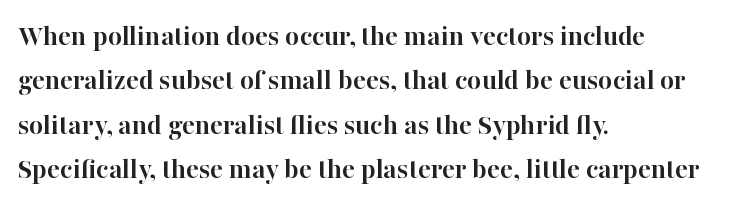
{"serif": "yes", "italic": "no", "bold": "yes", "weight": "semibold", "width": "normal", "stroke_contrast": "high", "x_height": "medium", "monospaced": "no", "underline": "no", "align": "left", "line_spacing": "normal", "line_spacing_ratio": 1.48, "letter_spacing": "normal", "letter_spacing_em": 0.0, "glyph_px": 30}
